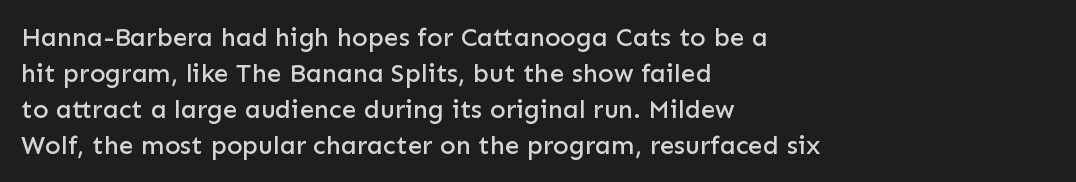
This is roman type, the default non-slanted kind. Standard letterfit; no display-style spreading of the glyphs. Evenly set lines give the paragraph a standard silhouette. The specimen omits any rule beneath the text block's lines. The paragraph shown leans on its left margin.
